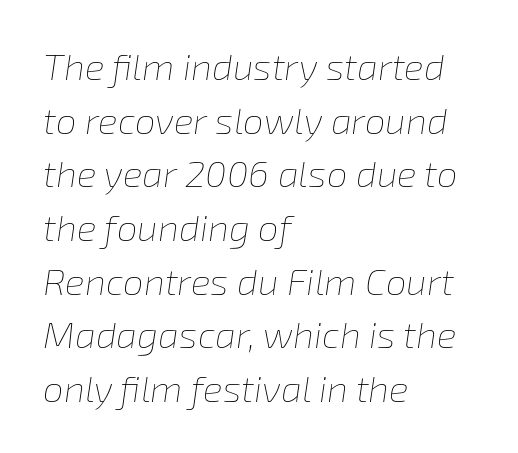
Honestly, the row spacing looks completely unremarkable. Check under the words: just untouched page. A typesetter would call this proportional, since set widths differ per character. The typesetting does not lean heavy: it is not bold. The text carries the slant typical of an italic or oblique font. The text block is weighted toward the left margin, trailing off unevenly rightward.
